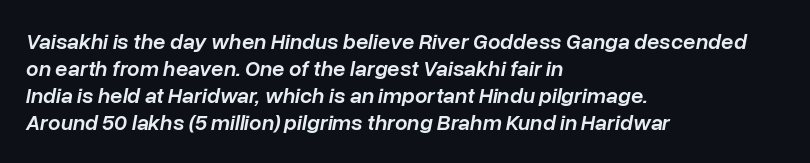
Q: Is the text bold? A: Semi-bold.
Q: Is the text italic (slanted)? A: Yes, it leans right by about 10 degrees.
Q: Is the text underlined? A: No.
Q: How is the paragraph aligned? A: Left-aligned.
Q: Is the spacing between letters normal or unusually wide? A: Normal.
